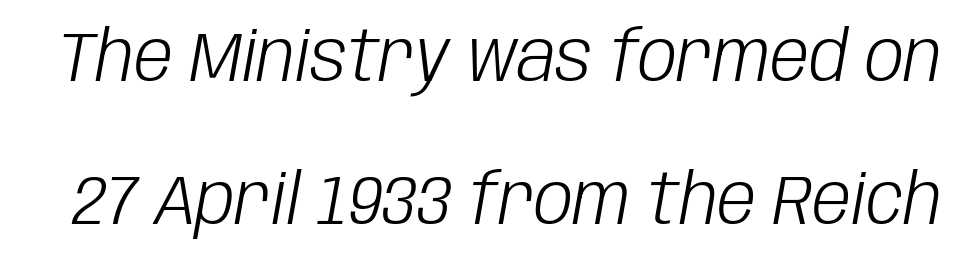
Q: Is the text bold? A: No.
Q: Is the text italic (slanted)? A: Yes, it leans right by about 10 degrees.
Q: Is the text underlined? A: No.
Q: Is the spacing between letters normal or unusually wide? A: Normal.
Q: Is the spacing between lines tight, normal or loose? A: Loose.
Q: Width (condensed, normal, or wide)? A: Condensed.
Q: Stroke contrast? A: Low.
Q: x-height? A: Large.
Q: Monospaced? A: No.
